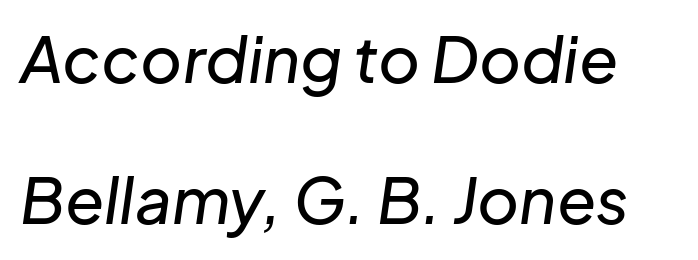
{"italic": "yes", "lean": "right", "slant_degrees": 8, "width": "normal", "stroke_contrast": "low", "x_height": "medium", "monospaced": "no", "underline": "no", "line_spacing": "loose", "line_spacing_ratio": 2.21, "letter_spacing": "normal", "letter_spacing_em": 0.0, "glyph_px": 64}
